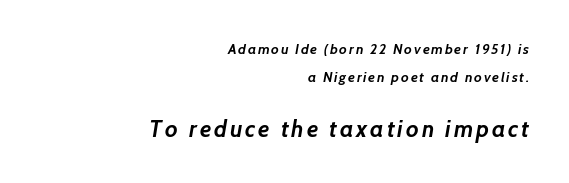
If you drew a ruler down the right edge, every line would touch it. Airy leading. Block two is the big one; block one sits smaller above it. The typesetting leans heavy: a genuine bold. Descender tails drop into unmarked territory.
